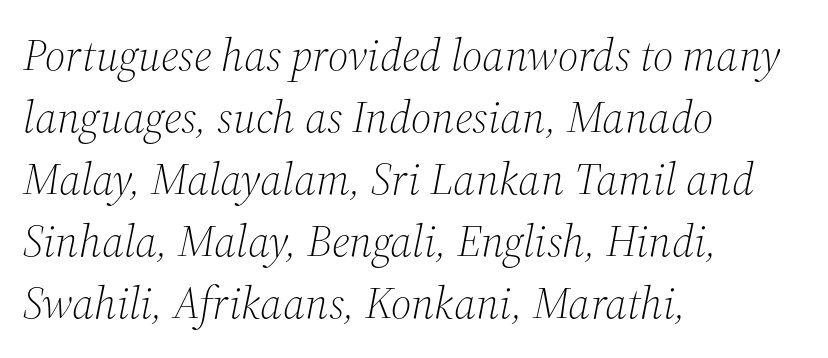
The text was rendered using a seriffed face with decorative stroke endings. The rendering uses natural spacing where letterforms have individual widths. Compared with ordinary roman type, these characters are visibly tilted. The font sits on the lighter half of the weight spectrum, regular included.
